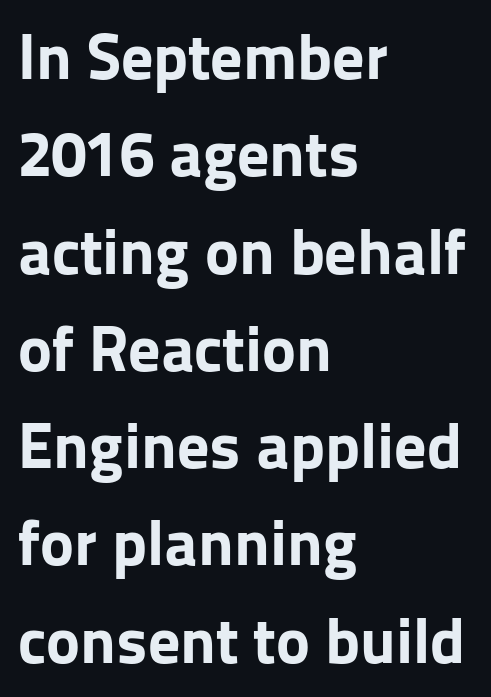
The typeface chosen for these lines omits serifs. The type sits square on the baseline with zero lean. Think of a printed novel: that variable character pitch is what you see here. The rendering uses a bold face; every stroke is thick and dark.
